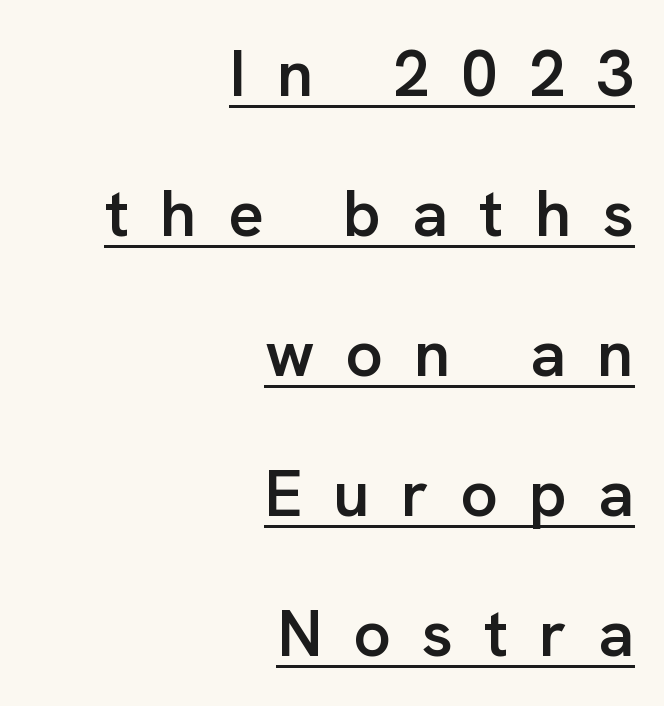
The image shows 66 px semibold sans-serif type, upright; set right-aligned, loose line spacing (2.12x), unusually wide letter spacing (+0.47 em), underlined; low stroke contrast and a medium x-height.
